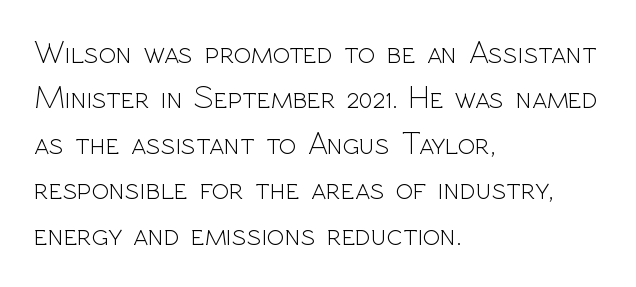
Q: Is the text bold? A: No.
Q: Is the text italic (slanted)? A: No, it is upright.
Q: Is the typeface a serif or a sans-serif typeface? A: Sans-serif.
Q: Is the text underlined? A: No.
Q: How is the paragraph aligned? A: Left-aligned.
Q: Is the spacing between letters normal or unusually wide? A: Normal.
Q: Is the spacing between lines tight, normal or loose? A: Normal.
Q: Width (condensed, normal, or wide)? A: Normal.
Q: x-height? A: Medium.
Q: Monospaced? A: No.
